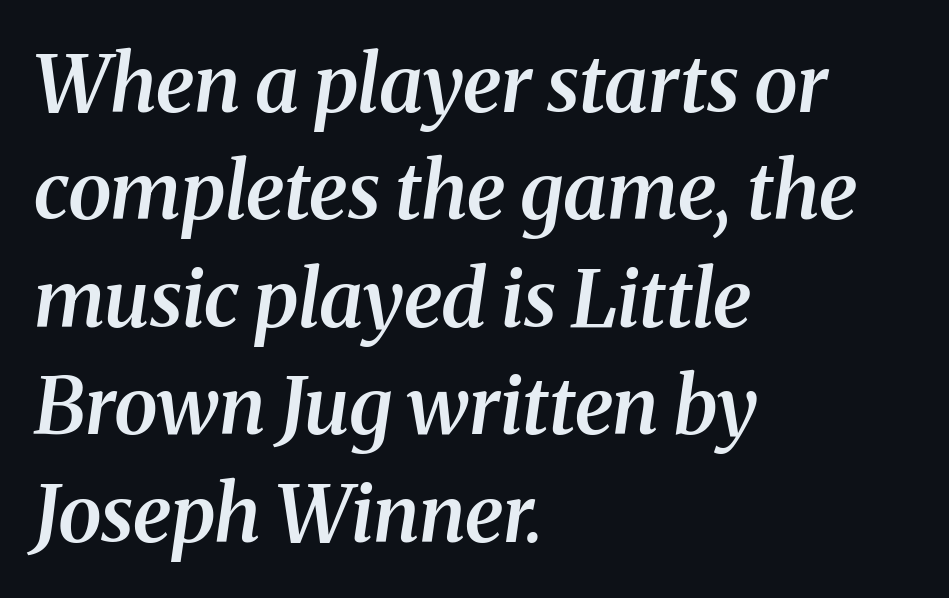
{"serif": "yes", "italic": "yes", "lean": "right", "slant_degrees": 8, "bold": "semi", "weight": "semibold", "width": "normal", "stroke_contrast": "medium", "x_height": "medium", "monospaced": "no", "underline": "no", "align": "left", "line_spacing": "normal", "line_spacing_ratio": 1.36, "letter_spacing": "normal", "letter_spacing_em": 0.0, "glyph_px": 79}
